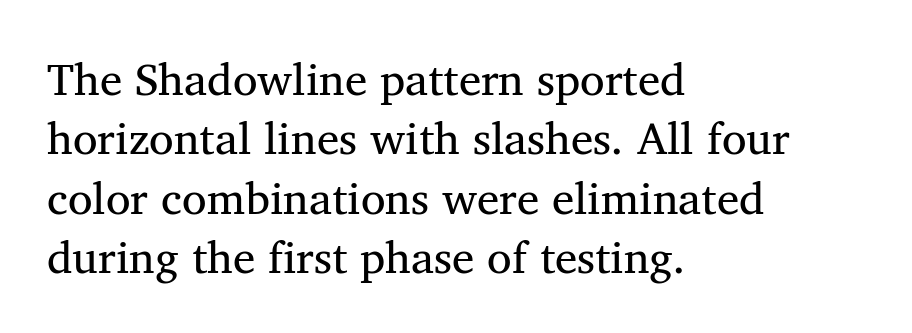
The image shows 45 px regular-weight serif type; set left-aligned, normal line spacing (1.32x), normal letter spacing, not underlined; medium stroke contrast and a medium x-height.
